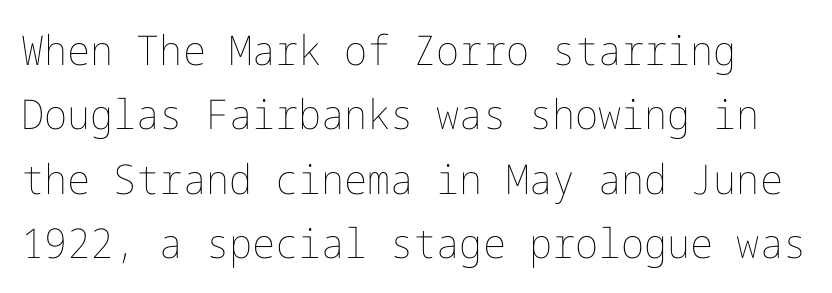
{"italic": "no", "bold": "no", "weight": "thin", "width": "normal", "stroke_contrast": "low", "x_height": "medium", "underline": "no", "line_spacing": "normal", "line_spacing_ratio": 1.57, "letter_spacing": "normal", "letter_spacing_em": 0.0, "glyph_px": 41}
